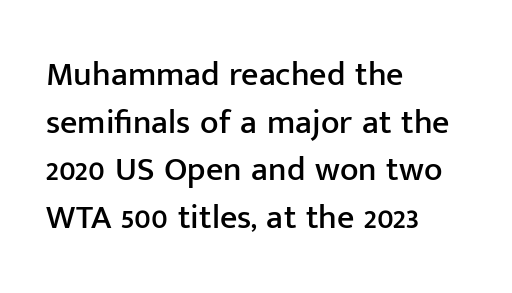
Q: Is the text italic (slanted)? A: No, it is upright.
Q: Is the typeface a serif or a sans-serif typeface? A: Sans-serif.
Q: Is the text underlined? A: No.
Q: How is the paragraph aligned? A: Left-aligned.
Q: Is the spacing between letters normal or unusually wide? A: Normal.
Q: Is the spacing between lines tight, normal or loose? A: Normal.
Q: Width (condensed, normal, or wide)? A: Normal.
Q: Stroke contrast? A: Low.
Q: x-height? A: Medium.
Q: Monospaced? A: No.
